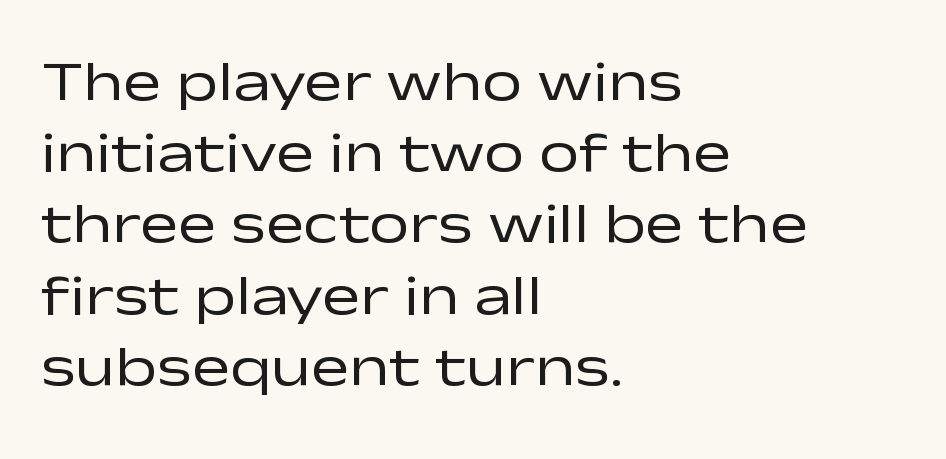
Q: Is the text bold? A: No.
Q: Is the text italic (slanted)? A: No, it is upright.
Q: Is the typeface a serif or a sans-serif typeface? A: Sans-serif.
Q: Is the text underlined? A: No.
Q: How is the paragraph aligned? A: Left-aligned.
Q: Is the spacing between letters normal or unusually wide? A: Normal.
Q: Is the spacing between lines tight, normal or loose? A: Normal.
Q: Width (condensed, normal, or wide)? A: Wide.
Q: Stroke contrast? A: Low.
Q: x-height? A: Medium.
Q: Monospaced? A: No.
